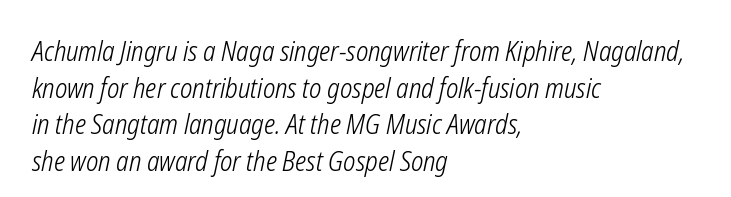
Quick note: underline off. The passage shown has conventional tracking throughout. Is the type heavy? It reads as light-to-regular instead. Slant detected: the letters are inclined. Vertically, the passage feels balanced, rows spaced as you'd expect. Casual observation: everything's shoved over to the left.
